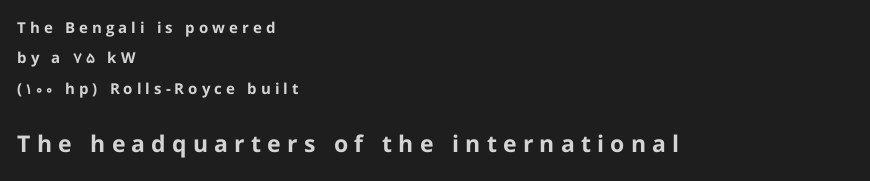
The image shows 23 px bold type, upright; set left-aligned, loose line spacing (2.03x), unusually wide letter spacing (+0.27 em), not underlined; the second (bottom) block is 1.53x larger.
